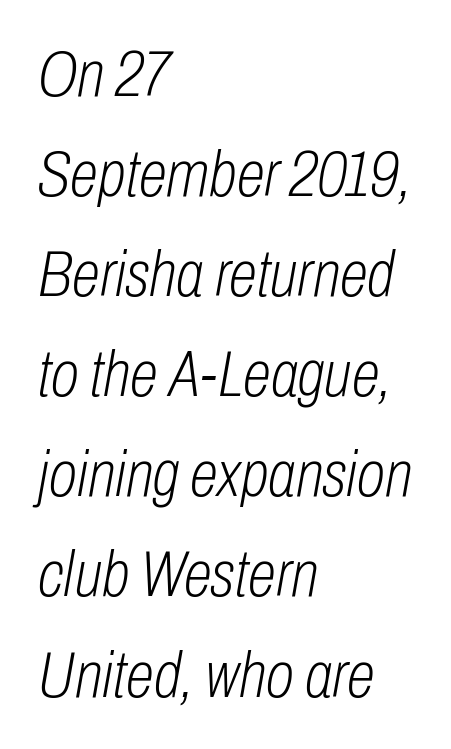
The strokes carry an ordinary text weight at most. Look at the tracking — it's just the regular setting, nothing added. You could not count columns in this text — the font is proportionally spaced. These lines stack with their left ends in a neat column. Italic: yes, the glyphs are oblique. Only glyphs here, with clear space below each row.
